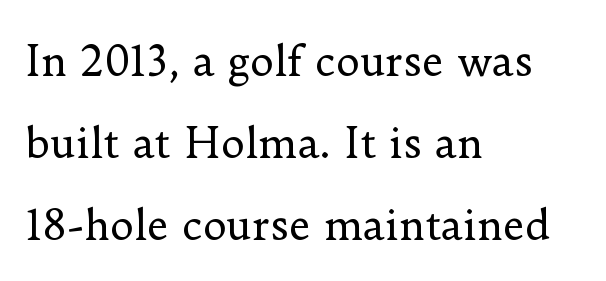
The image shows 41 px regular-weight serif type, upright; set left-aligned, loose line spacing (2.0x), normal letter spacing, not underlined; low stroke contrast and a small x-height.
